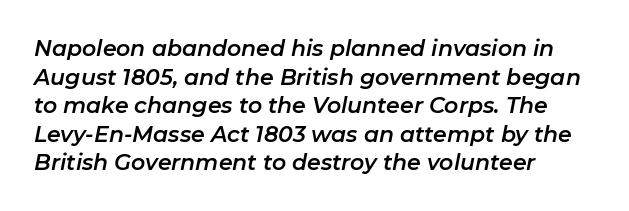
{"italic": "yes", "lean": "right", "slant_degrees": 11, "underline": "no", "align": "left", "line_spacing": "normal", "line_spacing_ratio": 1.3, "letter_spacing": "normal", "letter_spacing_em": 0.0, "glyph_px": 22}
